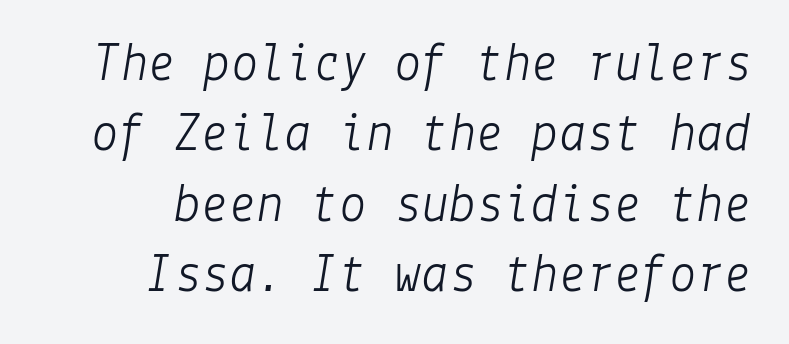
{"italic": "yes", "lean": "right", "slant_degrees": 9, "bold": "no", "weight": "light", "width": "normal", "stroke_contrast": "low", "x_height": "medium", "underline": "no", "align": "right", "line_spacing": "normal", "line_spacing_ratio": 1.28, "letter_spacing": "normal", "letter_spacing_em": 0.0, "glyph_px": 55}
